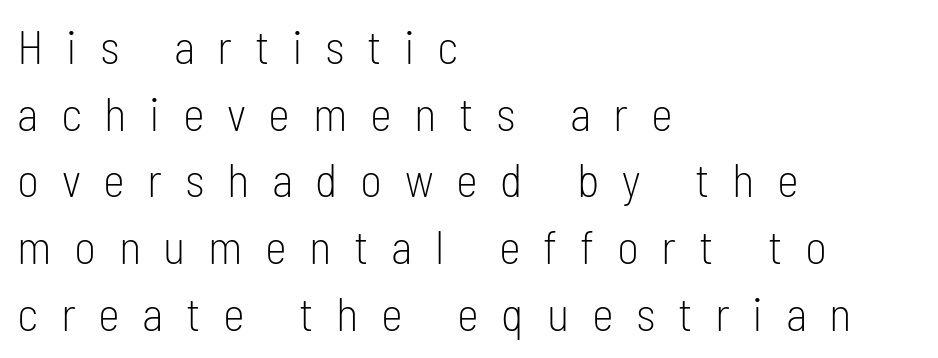
The image shows 47 px light, condensed sans-serif type, upright; set left-aligned, normal line spacing (1.42x), unusually wide letter spacing (+0.48 em), not underlined; low stroke contrast and a medium x-height.
